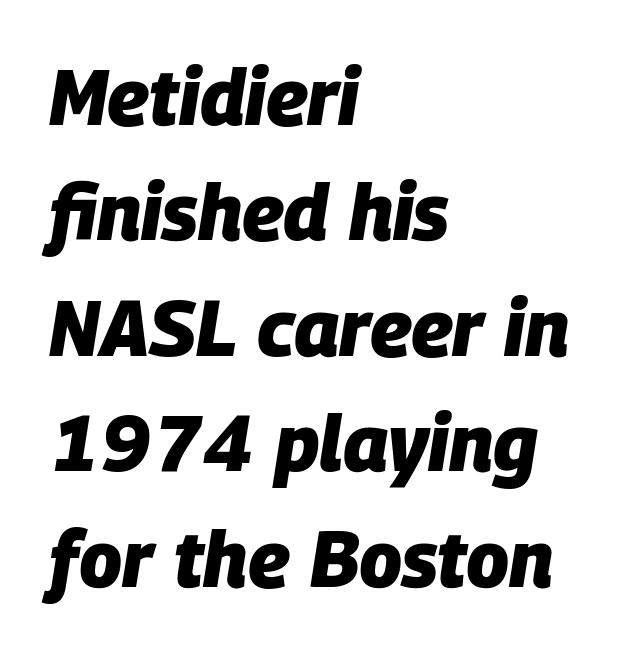
{"italic": "yes", "lean": "right", "slant_degrees": 9, "bold": "yes", "weight": "heavy", "width": "normal", "stroke_contrast": "low", "x_height": "large", "monospaced": "no", "underline": "no", "align": "left", "line_spacing": "normal", "line_spacing_ratio": 1.48, "letter_spacing": "normal", "letter_spacing_em": 0.0, "glyph_px": 78}
